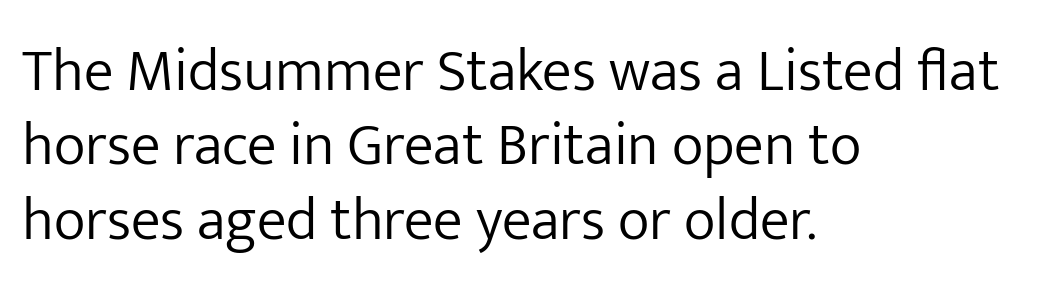
Q: Is the text bold? A: No.
Q: Is the text italic (slanted)? A: No, it is upright.
Q: Is the typeface a serif or a sans-serif typeface? A: Sans-serif.
Q: Is the text underlined? A: No.
Q: How is the paragraph aligned? A: Left-aligned.
Q: Is the spacing between letters normal or unusually wide? A: Normal.
Q: Width (condensed, normal, or wide)? A: Normal.
Q: Stroke contrast? A: Low.
Q: x-height? A: Medium.
Q: Monospaced? A: No.
